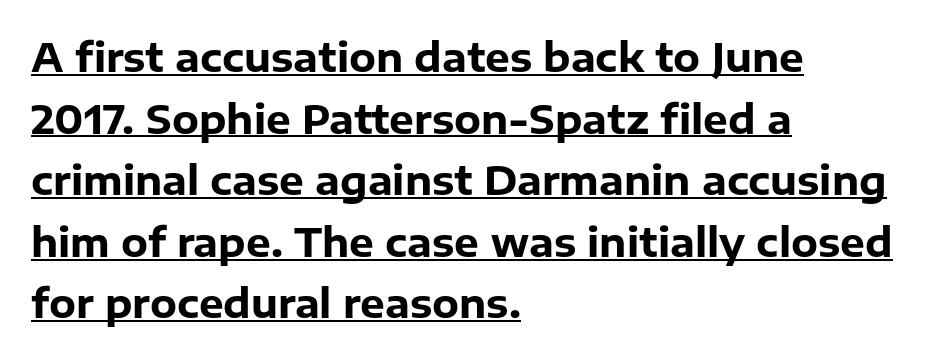
{"serif": "no", "italic": "no", "bold": "yes", "weight": "heavy", "width": "normal", "stroke_contrast": "low", "x_height": "medium", "monospaced": "no", "underline": "yes", "align": "left", "line_spacing": "normal", "line_spacing_ratio": 1.58, "letter_spacing": "normal", "letter_spacing_em": 0.0, "glyph_px": 39}
